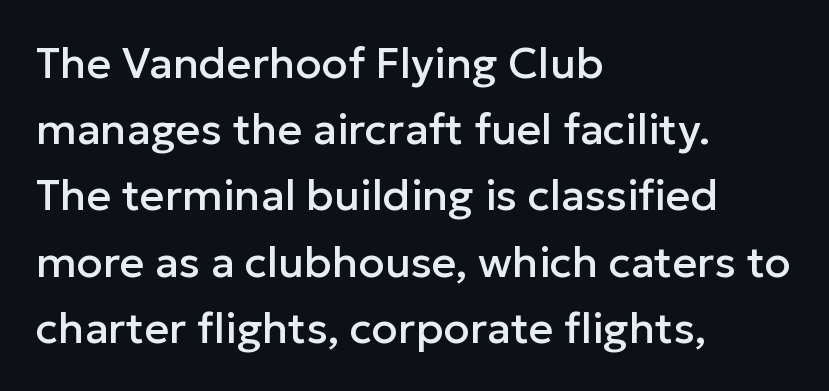
Q: Is the text italic (slanted)? A: No, it is upright.
Q: Is the typeface a serif or a sans-serif typeface? A: Sans-serif.
Q: Is the text underlined? A: No.
Q: How is the paragraph aligned? A: Left-aligned.
Q: Is the spacing between letters normal or unusually wide? A: Normal.
Q: Is the spacing between lines tight, normal or loose? A: Normal.
Q: Width (condensed, normal, or wide)? A: Normal.
Q: Stroke contrast? A: Low.
Q: x-height? A: Medium.
Q: Monospaced? A: No.
